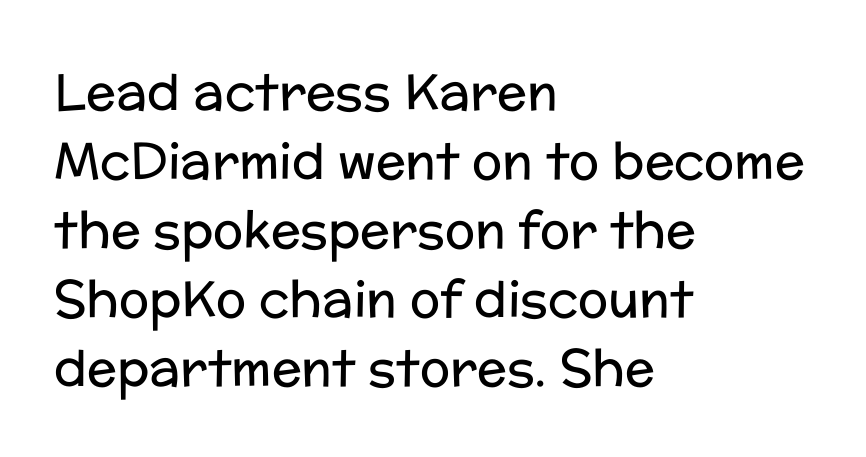
Here the glyphs are tracked normally, forming tight word shapes. These lines were composed using upright roman letters. The compositor pushed each line to the left boundary. A typesetter would call this proportional, since set widths differ per character. This is not heavy type; no bold has been used. The area under the type is left untouched.
